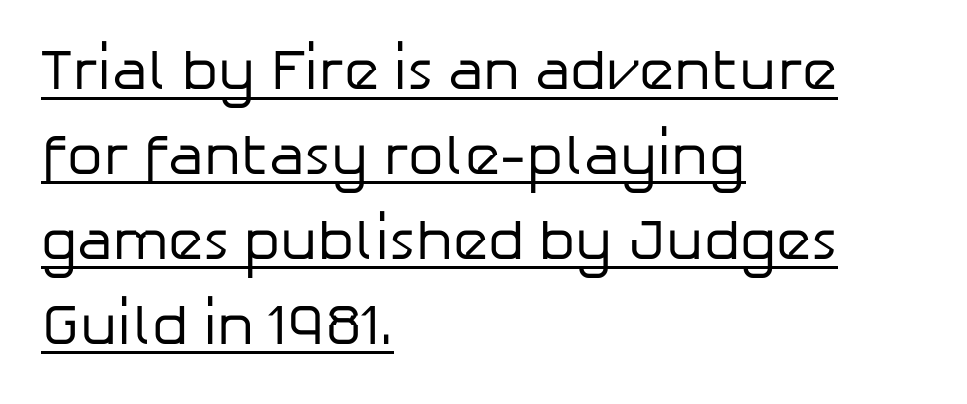
{"serif": "no", "italic": "no", "bold": "no", "weight": "regular", "width": "normal", "stroke_contrast": "low", "x_height": "medium", "monospaced": "no", "underline": "yes", "align": "left", "line_spacing": "normal", "line_spacing_ratio": 1.49, "letter_spacing": "normal", "letter_spacing_em": 0.0, "glyph_px": 57}
